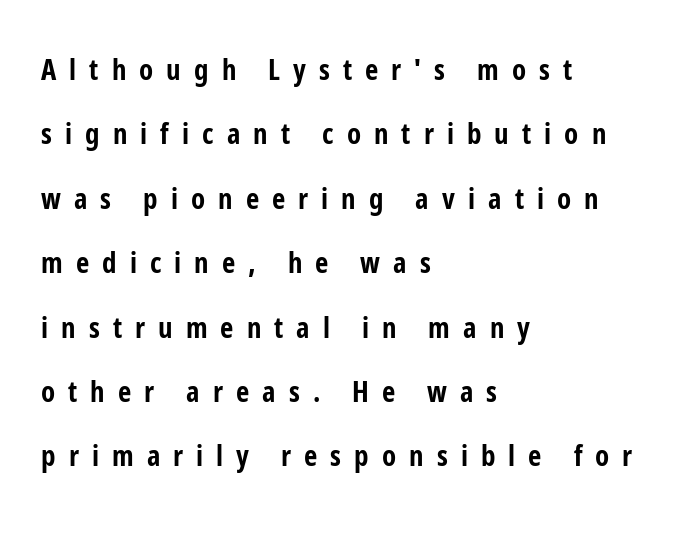
{"serif": "no", "italic": "no", "bold": "yes", "weight": "bold", "width": "condensed", "stroke_contrast": "low", "x_height": "medium", "monospaced": "no", "underline": "no", "align": "left", "line_spacing": "loose", "line_spacing_ratio": 2.22, "letter_spacing": "wide", "letter_spacing_em": 0.45, "glyph_px": 29}
